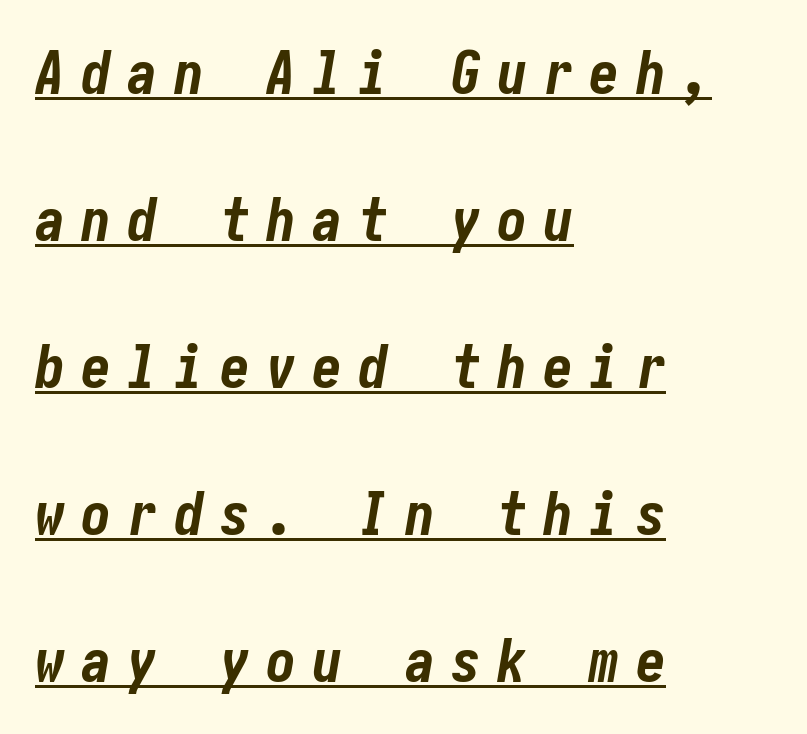
Quick note: italic. Quick note: underline on. Is the block centered? No — it sits flush against the left margin. Compared with typical paragraphs, the rows here are farther apart. A dark, heavy texture on the line: the type is bold. Spacing between characters has been opened up far beyond the box default.
